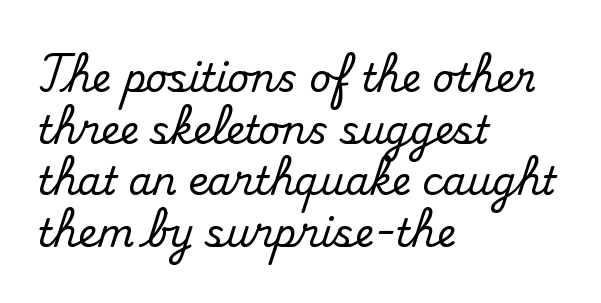
The rendering anchors every line to the left-hand side. Does the type have serifs? Yes, each stem ends in a small foot. Letters rest on an invisible, unmarked baseline. Nobody touched the tracking dial on this one.
